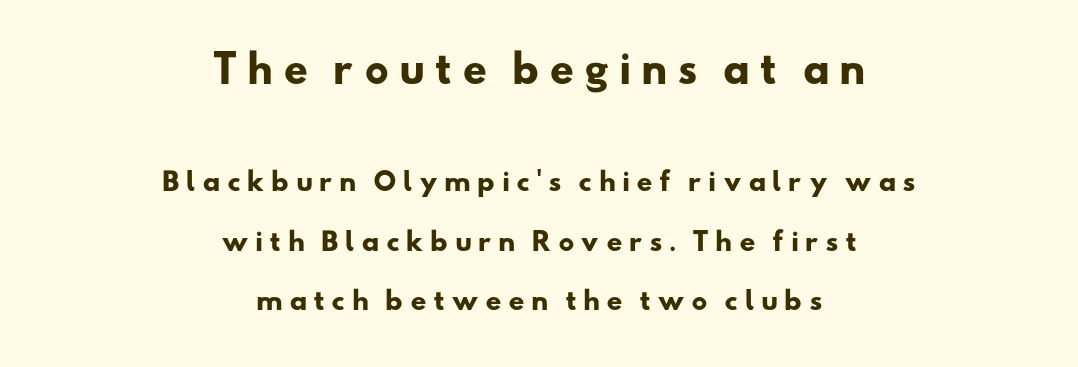
The image shows 38 px heavy, wide sans-serif type; set centered, loose line spacing (2.37x), unusually wide letter spacing (+0.24 em), not underlined; the first (top) block is 1.52x larger; low stroke contrast and a small x-height.
